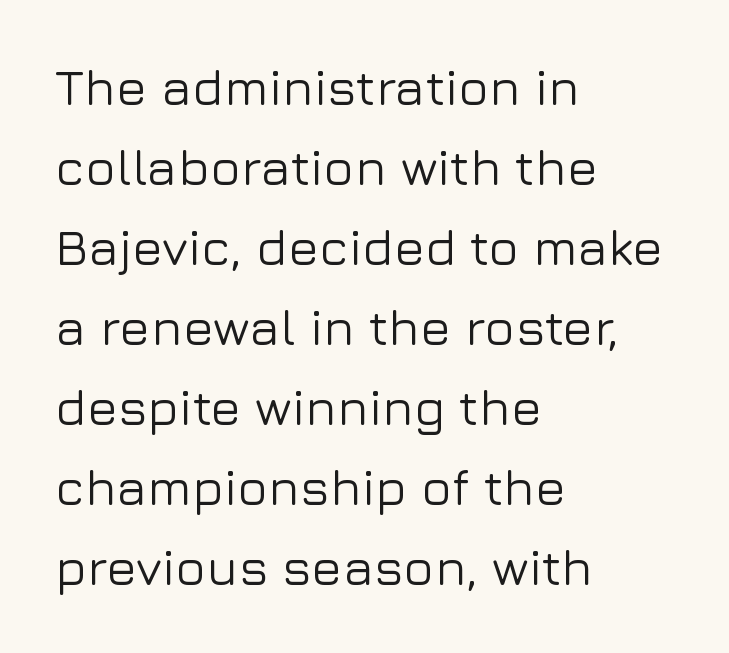
Q: Is the text italic (slanted)? A: No, it is upright.
Q: Is the typeface a serif or a sans-serif typeface? A: Sans-serif.
Q: Is the text underlined? A: No.
Q: How is the paragraph aligned? A: Left-aligned.
Q: Is the spacing between letters normal or unusually wide? A: Normal.
Q: Is the spacing between lines tight, normal or loose? A: Normal.
Q: Width (condensed, normal, or wide)? A: Normal.
Q: Stroke contrast? A: Low.
Q: x-height? A: Medium.
Q: Monospaced? A: No.
